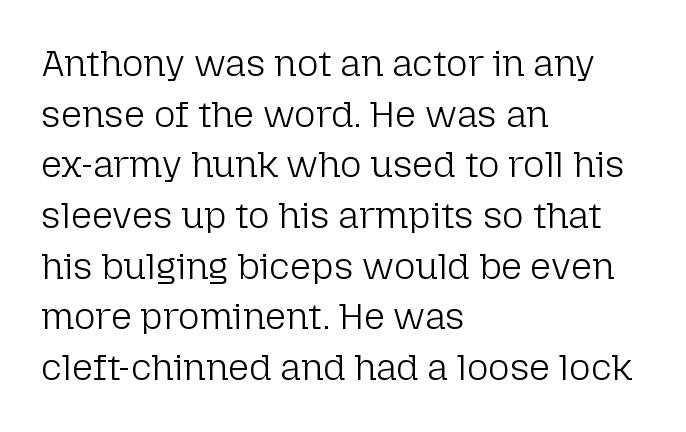
{"serif": "no", "italic": "no", "bold": "no", "weight": "light", "width": "normal", "stroke_contrast": "low", "x_height": "medium", "monospaced": "no", "underline": "no", "align": "left", "line_spacing": "normal", "line_spacing_ratio": 1.37, "letter_spacing": "normal", "letter_spacing_em": 0.0, "glyph_px": 37}
